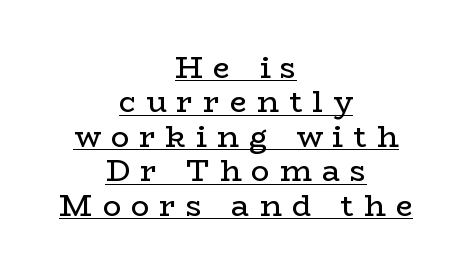
Each line is balanced around a shared central axis. The sample's only ornament is a line tracing under the words. Does the type have serifs? Yes, each stem ends in a small foot. The typeface has the unassuming heft of standard copy or less. The tracking reads as deliberately expanded to a designer's eye. Italic? Not at all — the glyphs are vertical.
